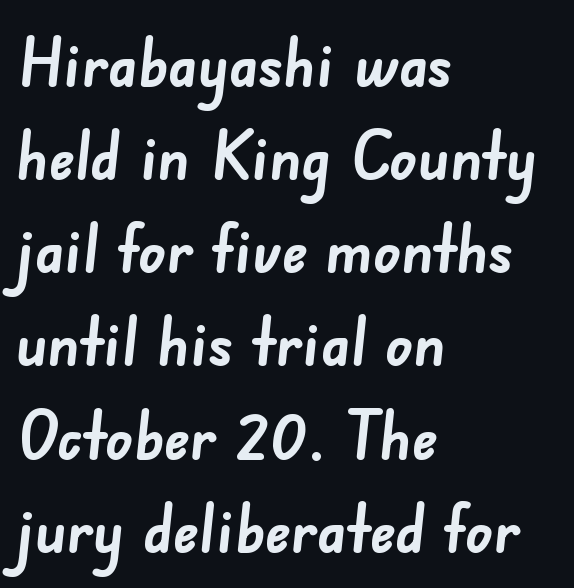
Q: Is the text bold? A: Yes.
Q: Is the typeface a serif or a sans-serif typeface? A: Sans-serif.
Q: Is the text underlined? A: No.
Q: How is the paragraph aligned? A: Left-aligned.
Q: Is the spacing between letters normal or unusually wide? A: Normal.
Q: Is the spacing between lines tight, normal or loose? A: Normal.
Q: Width (condensed, normal, or wide)? A: Normal.
Q: Stroke contrast? A: Low.
Q: x-height? A: Small.
Q: Monospaced? A: No.
